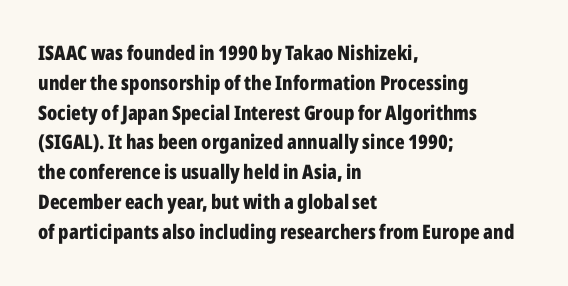
Summary of weight: heavy, a full bold. This sample is left-justified, so line endings fall wherever the words run out. The type sits square on the baseline with zero lean. The lines sit at an ordinary, default distance from one another. A bare baseline throughout the passage. This sample uses plain, unmodified letter spacing.
